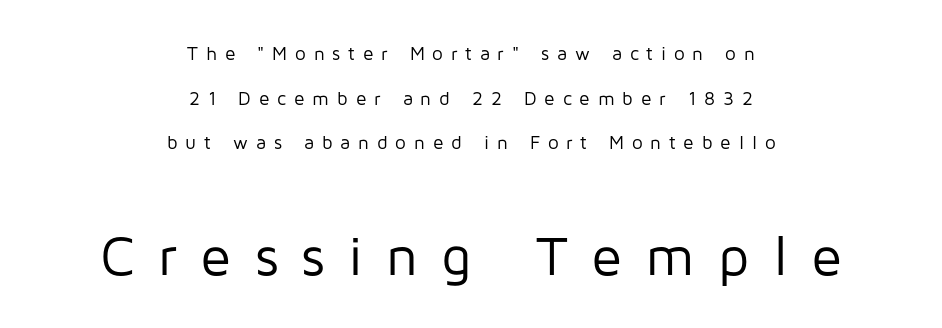
{"serif": "no", "italic": "no", "bold": "no", "weight": "regular", "width": "normal", "stroke_contrast": "low", "x_height": "medium", "monospaced": "no", "underline": "no", "align": "center", "line_spacing": "loose", "line_spacing_ratio": 2.35, "letter_spacing": "wide", "letter_spacing_em": 0.41, "larger_block": "second", "size_ratio": 2.95, "glyph_px": 56}
